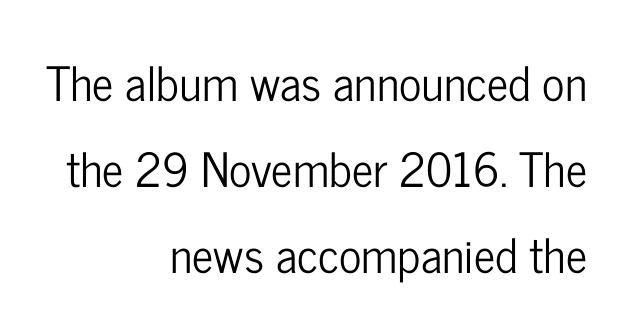
Q: Is the text italic (slanted)? A: No, it is upright.
Q: Is the typeface a serif or a sans-serif typeface? A: Sans-serif.
Q: Is the text underlined? A: No.
Q: How is the paragraph aligned? A: Right-aligned.
Q: Is the spacing between letters normal or unusually wide? A: Normal.
Q: Width (condensed, normal, or wide)? A: Condensed.
Q: Stroke contrast? A: Low.
Q: x-height? A: Medium.
Q: Monospaced? A: No.
